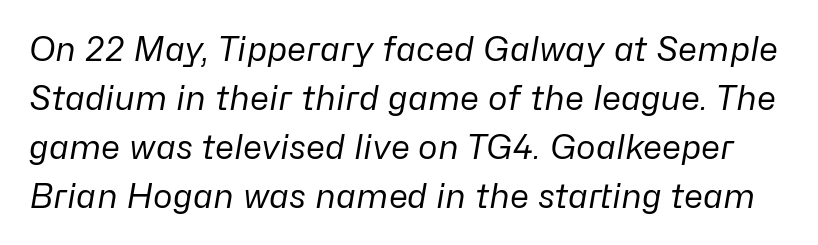
{"italic": "yes", "lean": "right", "slant_degrees": 10, "bold": "no", "weight": "regular", "width": "normal", "stroke_contrast": "low", "x_height": "medium", "monospaced": "no", "underline": "no", "line_spacing": "normal", "line_spacing_ratio": 1.48, "letter_spacing": "normal", "letter_spacing_em": 0.0, "glyph_px": 33}
